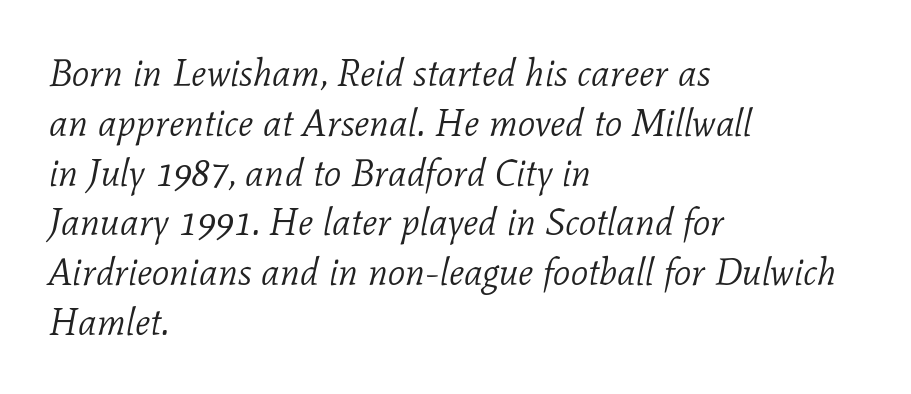
{"serif": "yes", "italic": "yes", "lean": "right", "slant_degrees": 11, "bold": "no", "weight": "light", "width": "normal", "stroke_contrast": "low", "x_height": "medium", "monospaced": "no", "underline": "no", "align": "left", "line_spacing": "normal", "line_spacing_ratio": 1.31, "letter_spacing": "normal", "letter_spacing_em": 0.0, "glyph_px": 38}
